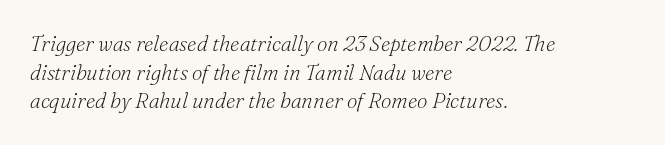
Weight: regular or lighter. The setting favours the left margin, as ordinary paragraphs usually do. What stands out about the letter spacing? Nothing — it is the standard amount. The glyphs look as if they've been sheared to an angle. Line spacing here is normal.
